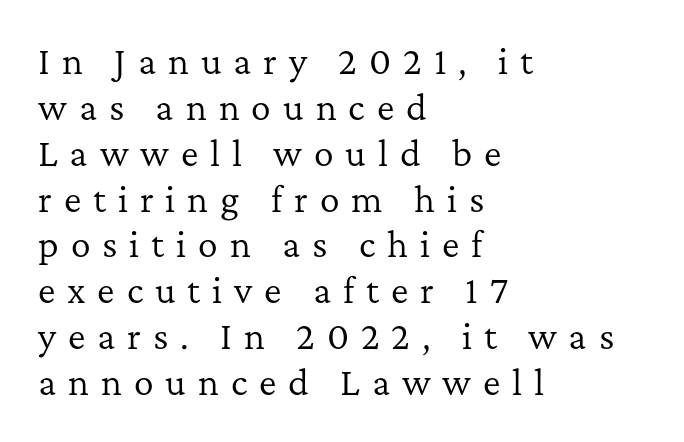
Q: Is the text bold? A: No.
Q: Is the text italic (slanted)? A: No, it is upright.
Q: Is the typeface a serif or a sans-serif typeface? A: Serif.
Q: Is the text underlined? A: No.
Q: How is the paragraph aligned? A: Left-aligned.
Q: Is the spacing between letters normal or unusually wide? A: Unusually wide.
Q: Is the spacing between lines tight, normal or loose? A: Normal.
Q: Width (condensed, normal, or wide)? A: Normal.
Q: Stroke contrast? A: Low.
Q: x-height? A: Medium.
Q: Monospaced? A: No.
